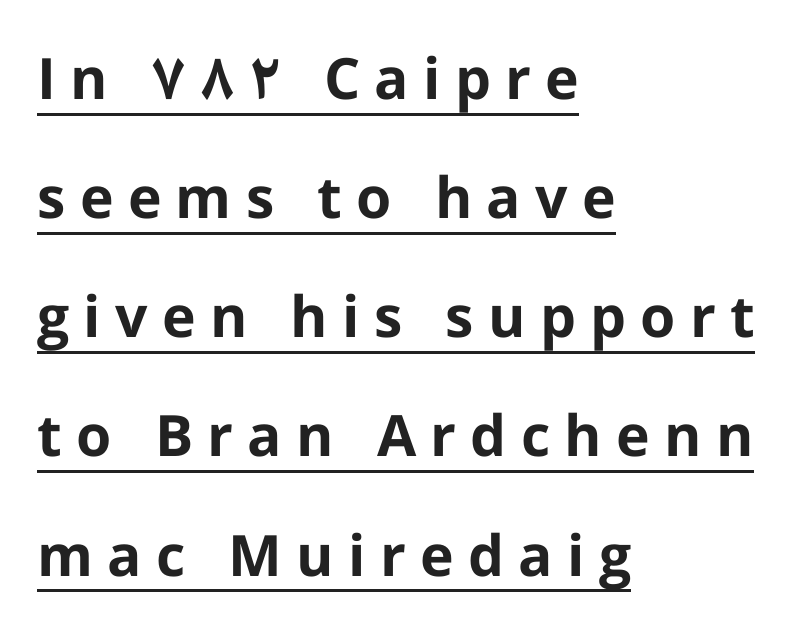
Q: Is the text bold? A: Yes.
Q: Is the text italic (slanted)? A: No, it is upright.
Q: Is the typeface a serif or a sans-serif typeface? A: Sans-serif.
Q: Is the text underlined? A: Yes.
Q: How is the paragraph aligned? A: Left-aligned.
Q: Is the spacing between letters normal or unusually wide? A: Unusually wide.
Q: Is the spacing between lines tight, normal or loose? A: Loose.
Q: Width (condensed, normal, or wide)? A: Normal.
Q: Stroke contrast? A: Low.
Q: x-height? A: Medium.
Q: Monospaced? A: No.
